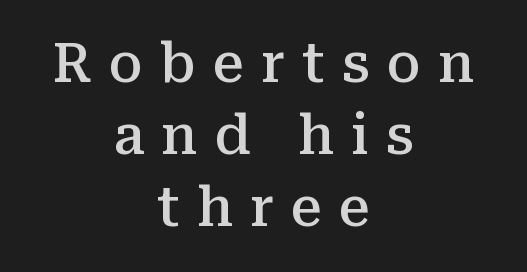
The passage shown is typed in a proportional face where columns would drift. Tall strokes in this sample are plumb rather than angled. Classification — serif. If you measured baseline to baseline, you'd find a middling distance. These lines stack symmetrically, like a column narrowing and widening about its center.
